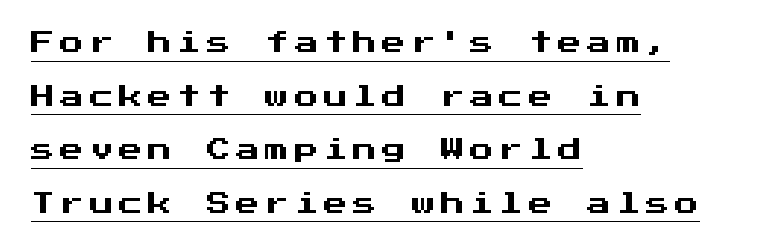
Q: Is the text italic (slanted)? A: No, it is upright.
Q: Is the text underlined? A: Yes.
Q: How is the paragraph aligned? A: Left-aligned.
Q: Is the spacing between letters normal or unusually wide? A: Unusually wide.
Q: Is the spacing between lines tight, normal or loose? A: Loose.
